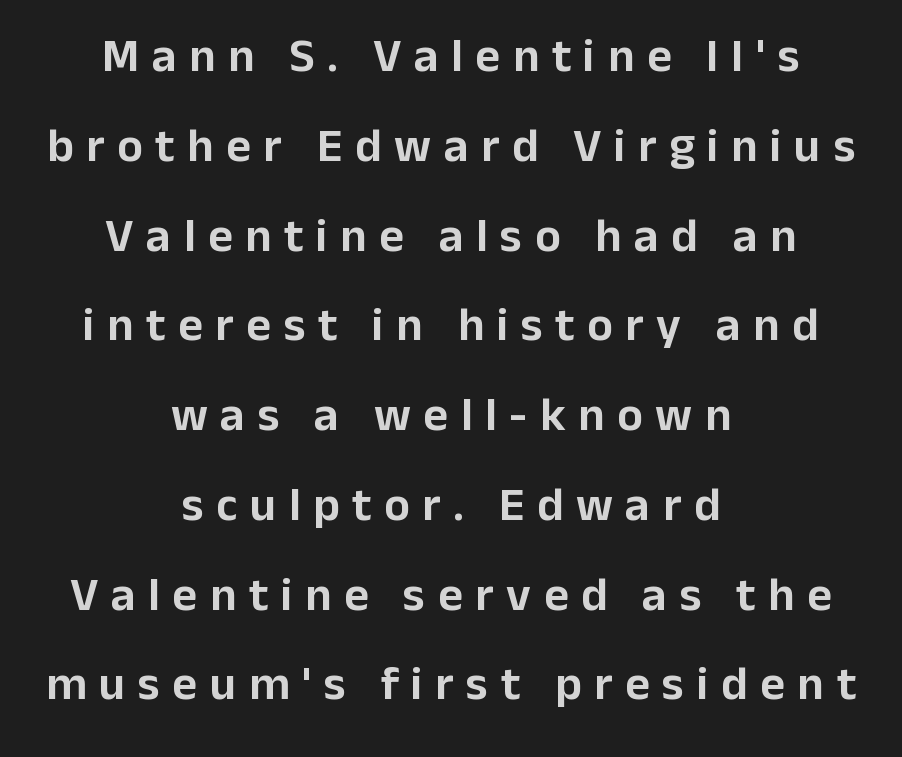
Every stem runs plumb, perpendicular to the baseline. The rendering uses natural spacing where letterforms have individual widths. Substantial extra tracking has been applied to these lines. This rendering uses center alignment, leaving both contours irregular but symmetric. The characters display no serif detailing; their extremities are plain. Bare-footed words on every line.
